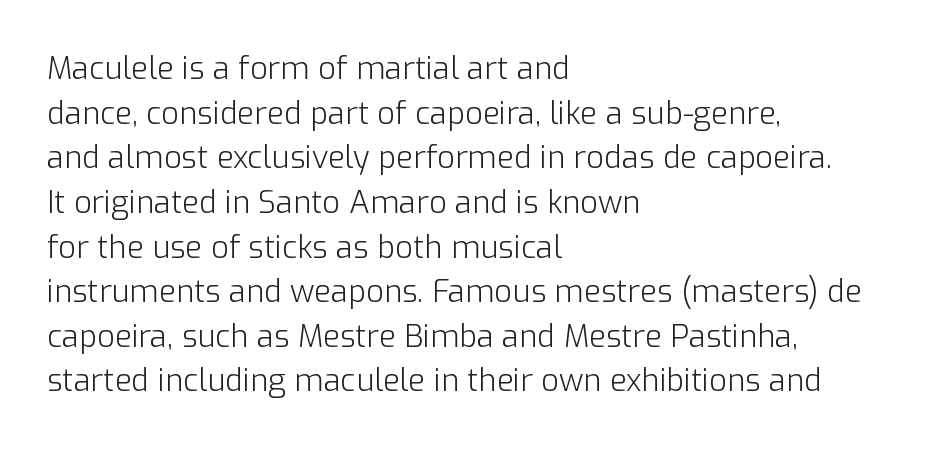
The rendering shows plain stroke endings on the letterforms — a sans-serif design. Lines of text with bare space underneath. The strokes carry an ordinary text weight at most. Leading: standard. Look at the tracking — it's just the regular setting, nothing added.
